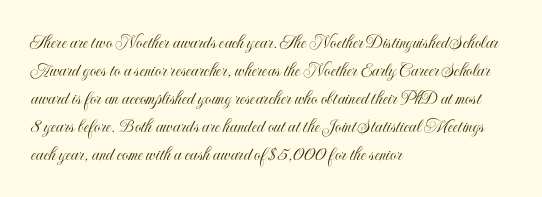
The image shows 20 px text type; set left-aligned, normal line spacing (1.4x), normal letter spacing, not underlined.
